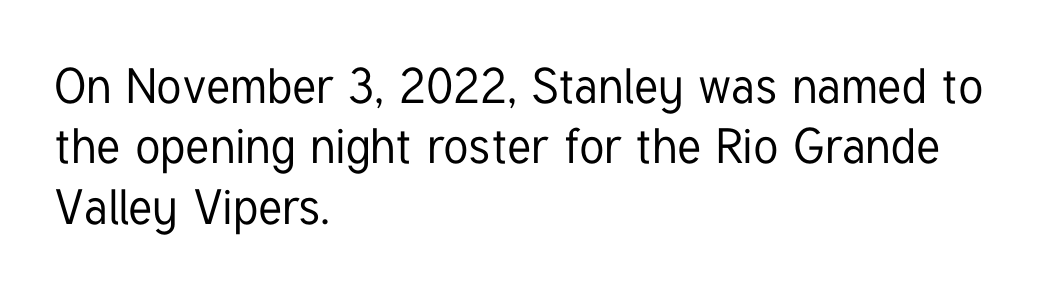
The image shows 49 px condensed sans-serif type, upright; set left-aligned, line spacing 1.23x, normal letter spacing, not underlined; low stroke contrast and a medium x-height.
